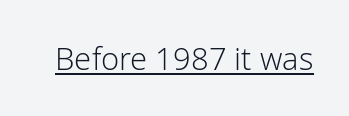
Does a line run under the words? Yes, clearly. Words appear dense and cohesive because spacing is normal. Note the varied advance widths — an 'i' is clearly narrower than an 'm'. No feet cap the strokes, marking this as sans-serif type.
